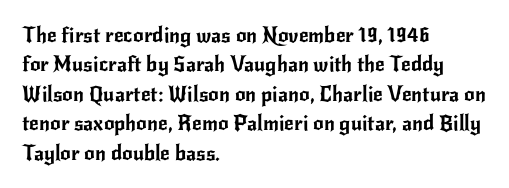
Q: Is the text italic (slanted)? A: No, it is upright.
Q: Is the text underlined? A: No.
Q: How is the paragraph aligned? A: Left-aligned.
Q: Is the spacing between letters normal or unusually wide? A: Normal.
Q: Is the spacing between lines tight, normal or loose? A: Normal.
